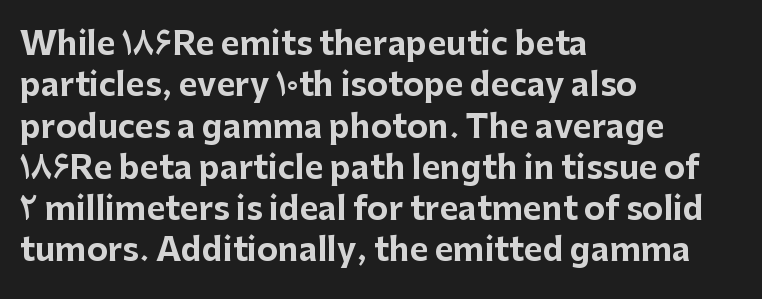
The image shows 32 px bold sans-serif type, upright; set left-aligned, normal line spacing (1.29x), normal letter spacing, not underlined; low stroke contrast and a medium x-height.
